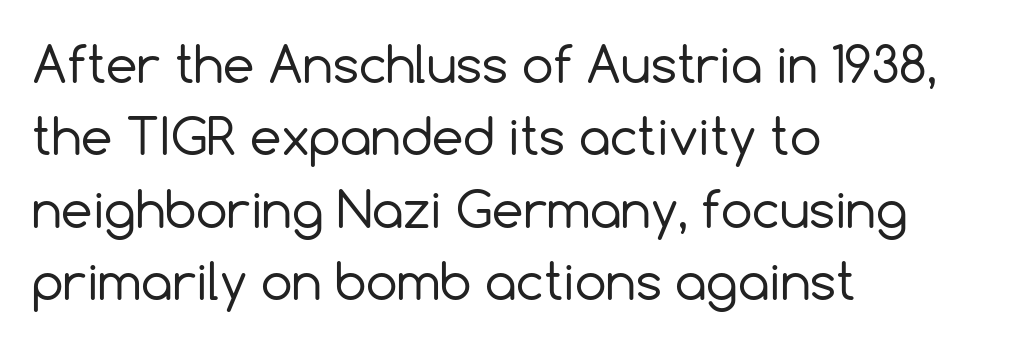
The image shows 50 px regular-weight sans-serif type, upright; set left-aligned, normal line spacing (1.45x), normal letter spacing, not underlined; a medium x-height.
